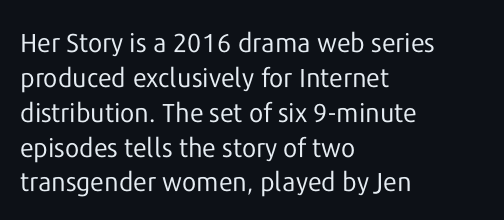
Q: Is the text bold? A: No.
Q: Is the text italic (slanted)? A: No, it is upright.
Q: Is the text underlined? A: No.
Q: How is the paragraph aligned? A: Left-aligned.
Q: Is the spacing between letters normal or unusually wide? A: Normal.
Q: Is the spacing between lines tight, normal or loose? A: Normal.
